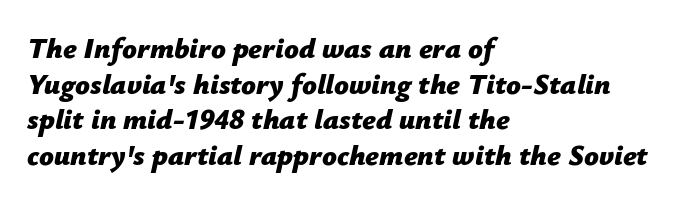
The image shows 29 px bold type, italic (leaning right); set left-aligned, line spacing 1.23x, normal letter spacing, not underlined; low stroke contrast and a medium x-height.
